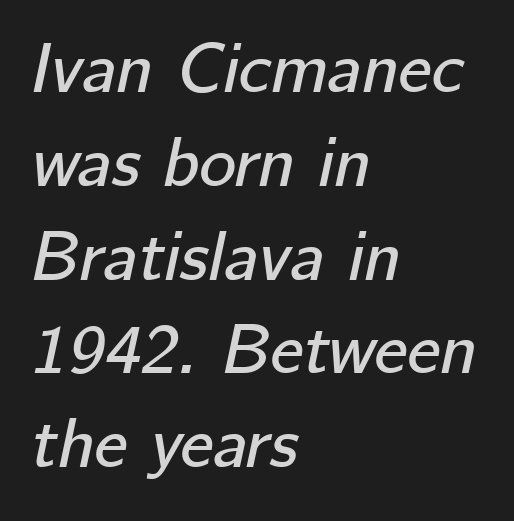
Note the varied advance widths — an 'i' is clearly narrower than an 'm'. Rendered with sloped, italic letterforms. Nothing unusual about the tracking: characters are spaced as the font intends. Which margin do the lines hug? The left one — the right edge is uneven. Underlining? Definitely not there.
